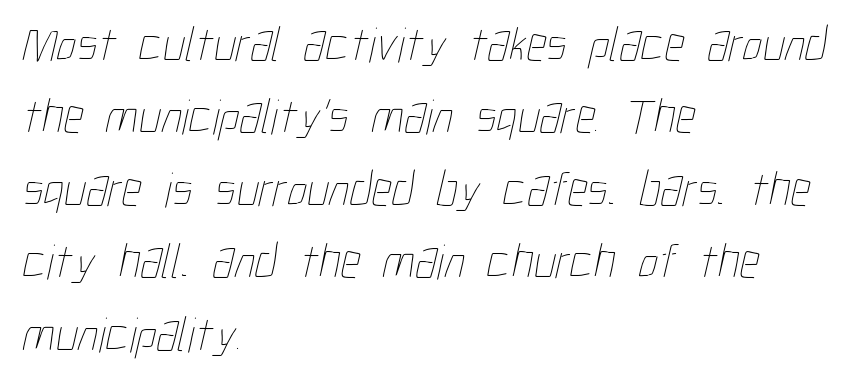
The lines are quadded left. Between one letter and the next there's only the usual sliver of space. Whoever set this chose a conventional vertical rhythm. This is not heavy type; no bold has been used.
